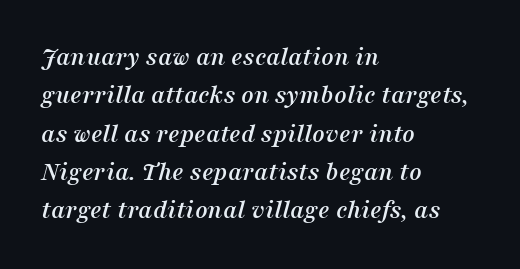
The image shows 27 px text type, italic (leaning right); set left-aligned, normal line spacing (1.42x), normal letter spacing, not underlined.
